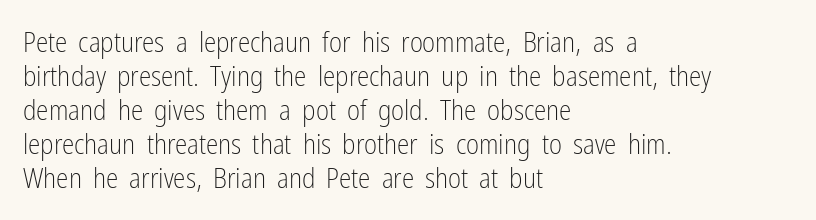
The image shows 28 px light, condensed sans-serif type, upright; set left-aligned, line spacing 1.21x, normal letter spacing, not underlined; low stroke contrast and a medium x-height.
